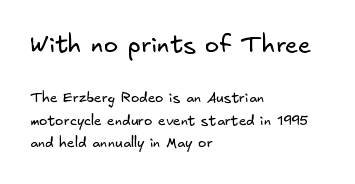
Q: Is the text bold? A: No.
Q: Is the text underlined? A: No.
Q: How is the paragraph aligned? A: Left-aligned.
Q: Is the spacing between letters normal or unusually wide? A: Normal.
Q: Is the spacing between lines tight, normal or loose? A: Normal.
Q: Which block of text is set in a larger size, the first (top) or the second (bottom)? A: The first (top) one.
